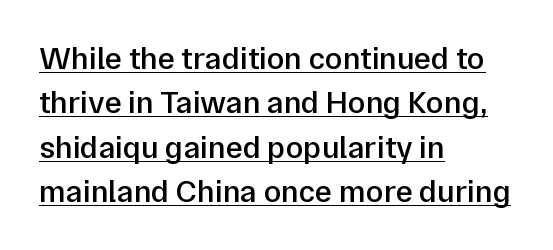
{"serif": "no", "italic": "no", "bold": "semi", "weight": "semibold", "width": "normal", "stroke_contrast": "low", "x_height": "medium", "monospaced": "no", "underline": "yes", "align": "left", "line_spacing": "normal", "line_spacing_ratio": 1.39, "letter_spacing": "normal", "letter_spacing_em": 0.0, "glyph_px": 32}
